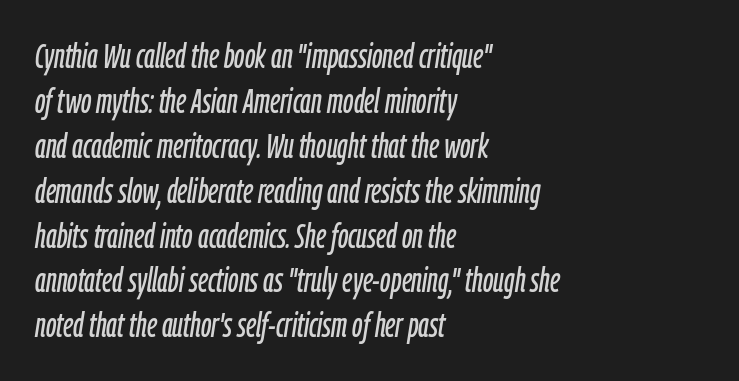
The font's italic variant was chosen for this text. This sample has the flowing, uneven cadence of proportional lettering. Every row of glyphs begins at an identical x-position on the left. Nothing unusual about the tracking: characters are spaced as the font intends. Whoever set this chose a conventional vertical rhythm. This rendering features lettering with no underline.
